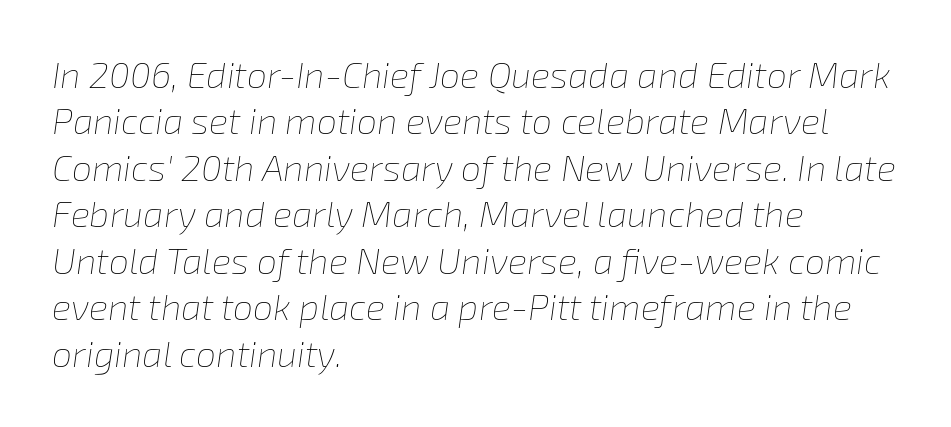
The image shows 36 px thin type, italic (leaning right); set left-aligned, normal line spacing (1.29x), normal letter spacing, not underlined; low stroke contrast and a medium x-height.
